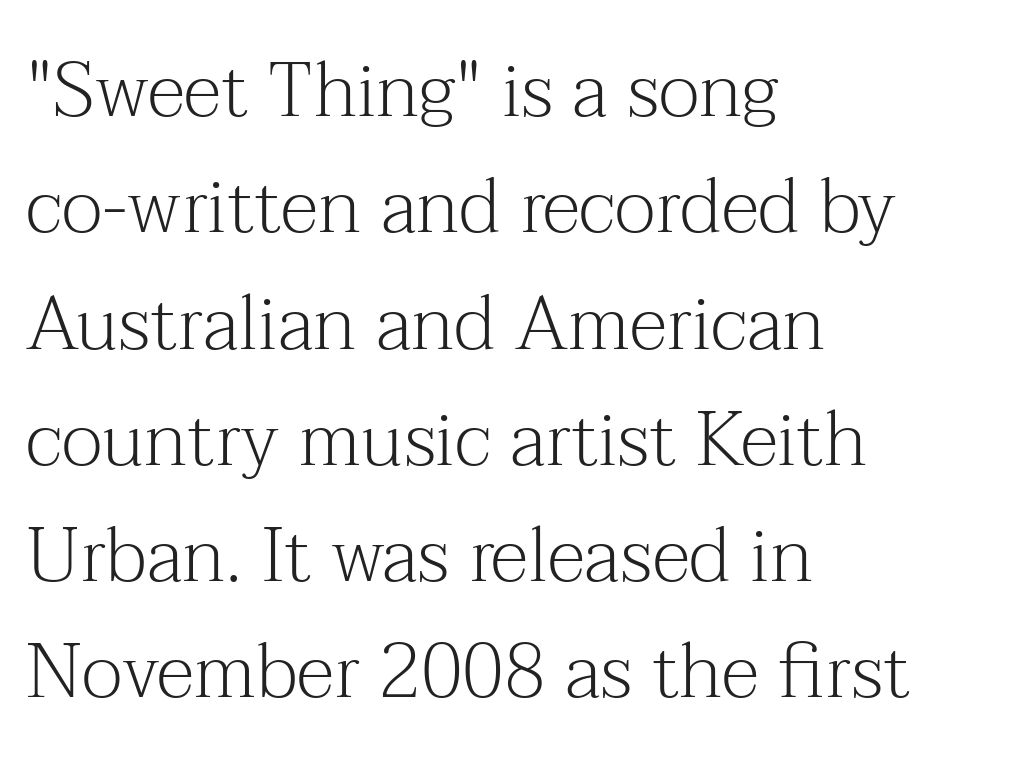
The image shows 76 px light serif type, upright; set left-aligned, normal line spacing (1.53x), normal letter spacing, not underlined; medium stroke contrast and a medium x-height.
